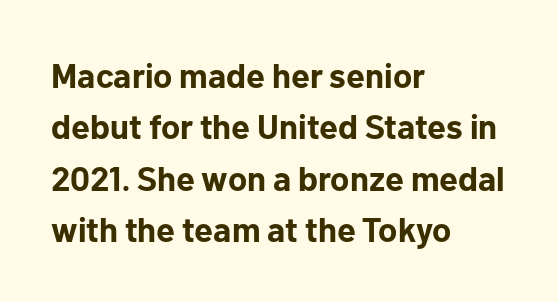
Q: Is the text bold? A: Yes.
Q: Is the text italic (slanted)? A: No, it is upright.
Q: Is the typeface a serif or a sans-serif typeface? A: Sans-serif.
Q: Is the text underlined? A: No.
Q: How is the paragraph aligned? A: Left-aligned.
Q: Is the spacing between letters normal or unusually wide? A: Normal.
Q: Is the spacing between lines tight, normal or loose? A: Normal.
Q: Width (condensed, normal, or wide)? A: Normal.
Q: Stroke contrast? A: Low.
Q: x-height? A: Medium.
Q: Monospaced? A: No.
